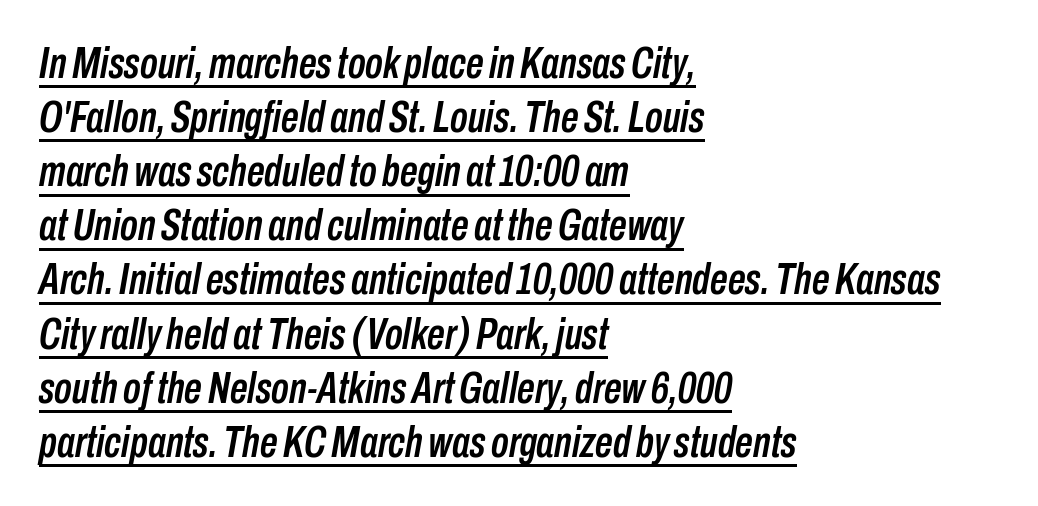
Q: Is the text italic (slanted)? A: Yes, it leans right by about 10 degrees.
Q: Is the text underlined? A: Yes.
Q: How is the paragraph aligned? A: Left-aligned.
Q: Is the spacing between letters normal or unusually wide? A: Normal.
Q: Width (condensed, normal, or wide)? A: Condensed.
Q: Stroke contrast? A: Low.
Q: x-height? A: Medium.
Q: Monospaced? A: No.
